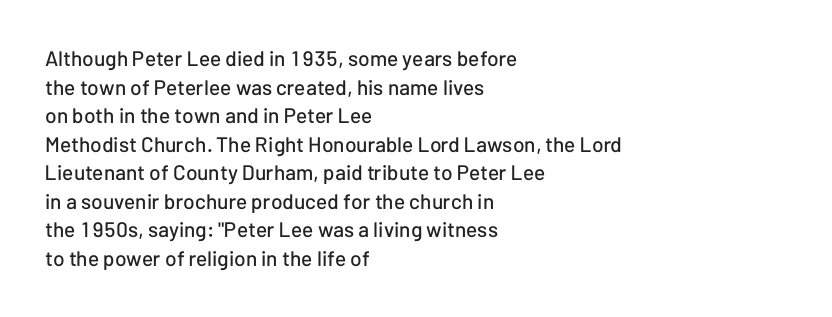
The image shows 21 px text type, upright; set left-aligned, normal line spacing (1.36x), normal letter spacing, not underlined.
